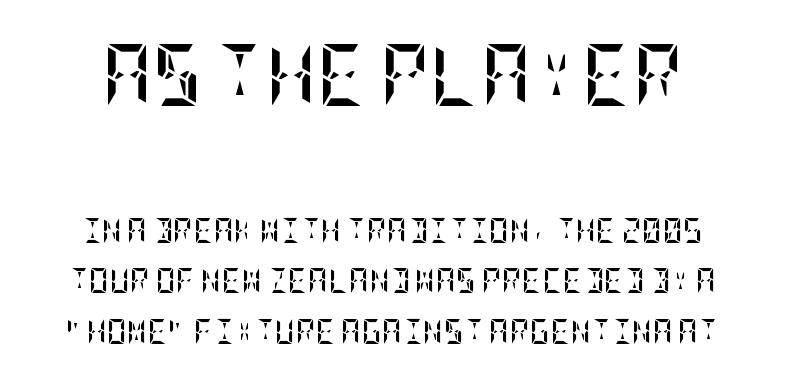
{"italic": "no", "bold": "yes", "weight": "semibold", "width": "condensed", "stroke_contrast": "low", "x_height": "large", "underline": "no", "line_spacing": "loose", "line_spacing_ratio": 2.01, "letter_spacing": "normal", "letter_spacing_em": 0.0, "larger_block": "first", "size_ratio": 2.48, "glyph_px": 62}
